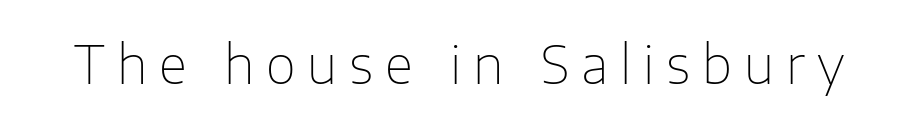
{"serif": "no", "italic": "no", "bold": "no", "weight": "thin", "width": "normal", "stroke_contrast": "low", "x_height": "medium", "monospaced": "no", "underline": "no", "letter_spacing": "wide", "letter_spacing_em": 0.23, "glyph_px": 52}
